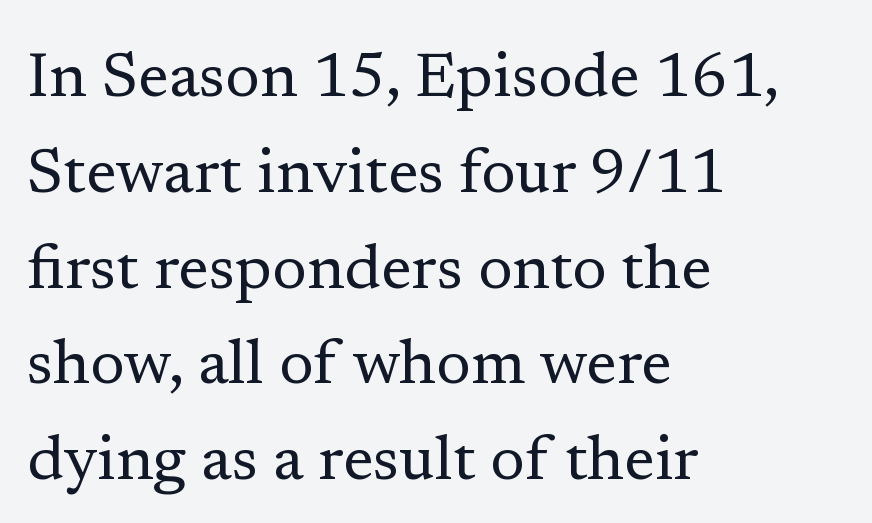
Q: Is the text bold? A: No.
Q: Is the text italic (slanted)? A: No, it is upright.
Q: Is the typeface a serif or a sans-serif typeface? A: Serif.
Q: Is the text underlined? A: No.
Q: How is the paragraph aligned? A: Left-aligned.
Q: Is the spacing between letters normal or unusually wide? A: Normal.
Q: Is the spacing between lines tight, normal or loose? A: Normal.
Q: Width (condensed, normal, or wide)? A: Normal.
Q: Stroke contrast? A: Low.
Q: x-height? A: Medium.
Q: Monospaced? A: No.
